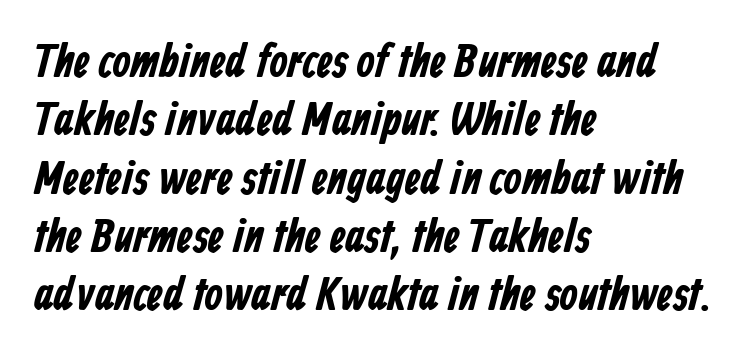
Q: Is the text bold? A: Yes.
Q: Is the typeface a serif or a sans-serif typeface? A: Sans-serif.
Q: Is the text underlined? A: No.
Q: How is the paragraph aligned? A: Left-aligned.
Q: Is the spacing between letters normal or unusually wide? A: Normal.
Q: Width (condensed, normal, or wide)? A: Condensed.
Q: Stroke contrast? A: Low.
Q: x-height? A: Medium.
Q: Monospaced? A: No.
